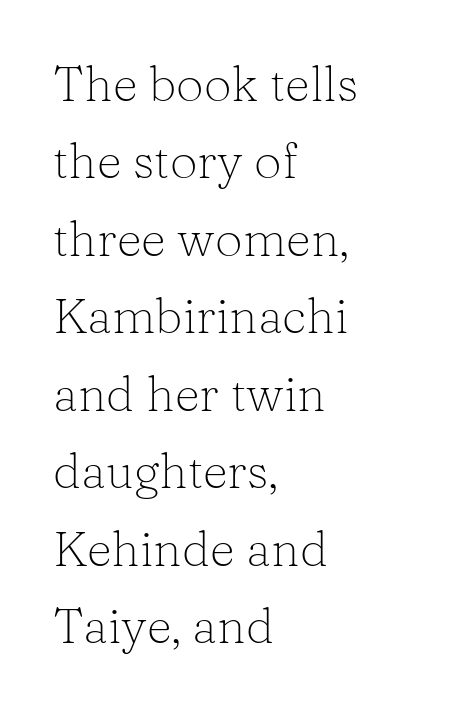
{"serif": "yes", "italic": "no", "bold": "no", "weight": "light", "width": "normal", "stroke_contrast": "low", "x_height": "medium", "monospaced": "no", "underline": "no", "align": "left", "line_spacing": "normal", "line_spacing_ratio": 1.58, "letter_spacing": "normal", "letter_spacing_em": 0.0, "glyph_px": 49}
